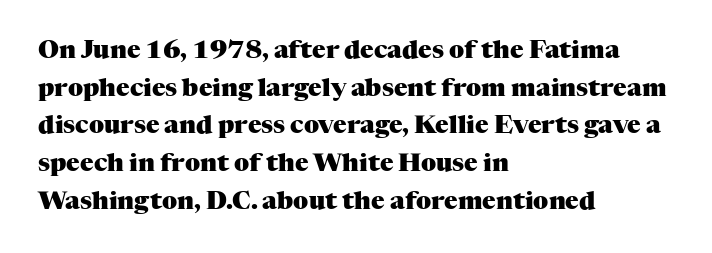
Students, note that the glyphs here touch the page at normal intervals. The vertical gap from one line to the next is medium. The lettering stays uniformly vertical, giving the passage a roman look. The lines are quadded left. Heft: maximum for text — a bold. Type without underlining.
